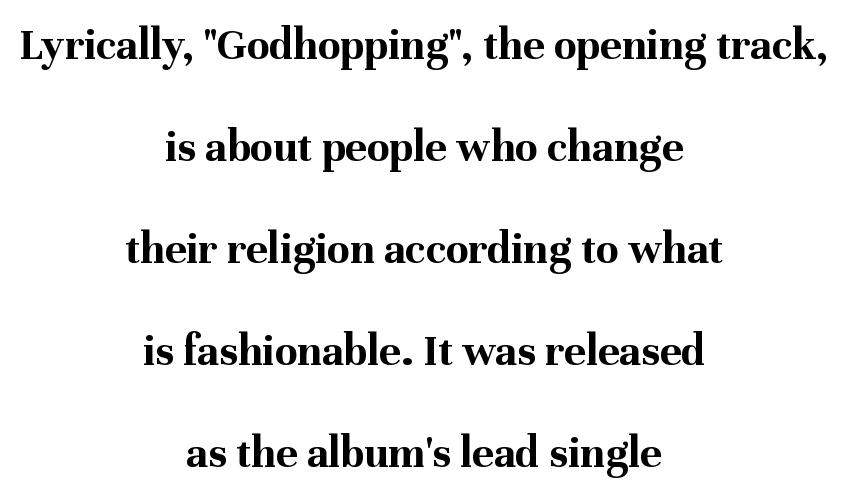
Heft: maximum for text — a bold. Letters rest on an invisible, unmarked baseline. The passage shown is typeset with a serif family. Short and long lines alike share a common midpoint. Honestly, the letter spacing is just normal — you wouldn't notice it.
